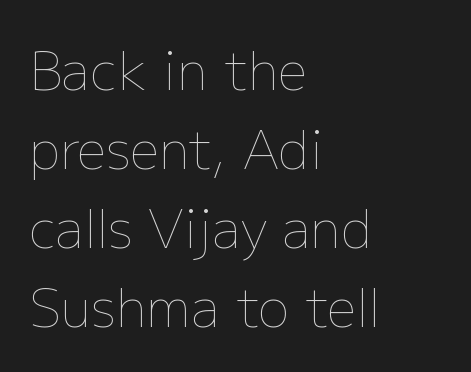
A typesetter would mark this as roman, not italic. The passage shown is not underscored anywhere. Horizontal alignment here is leftward, the default for most running prose. Stroke thickness stays within the range of a standard reading face or lighter.
